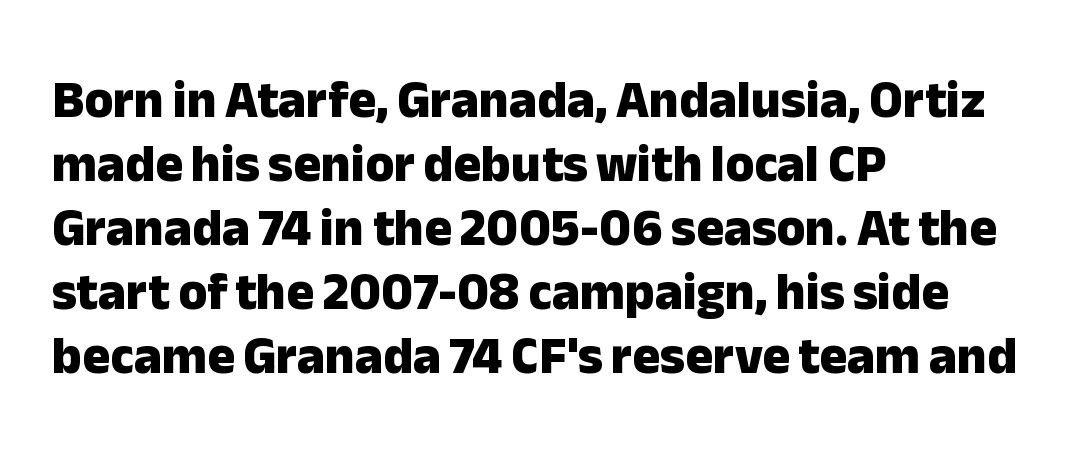
The passage shown is typed in a proportional face where columns would drift. The letterforms sit shoulder to shoulder at normal distance. Check under the words: just untouched page. The font family rendered here belongs to the sans-serif group.
